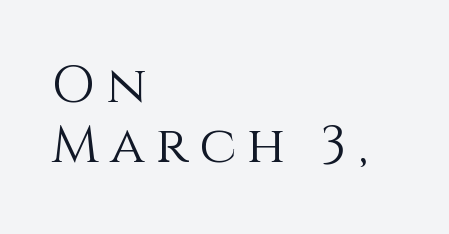
Is this a heavy cut? Hardly; it is regular or lighter. The passage shown is not underscored anywhere. You can tell it's not italic because the verticals are truly vertical. Varying glyph widths throughout — classic text-font behaviour.
